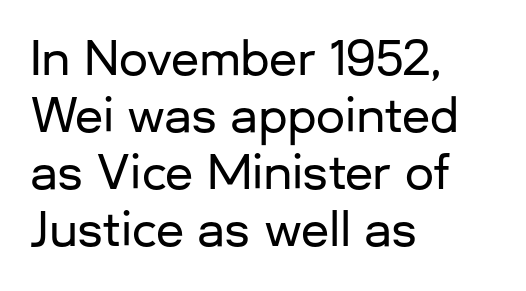
The image shows 46 px sans-serif type, upright; set left-aligned, line spacing 1.24x, normal letter spacing, not underlined; low stroke contrast and a medium x-height.
